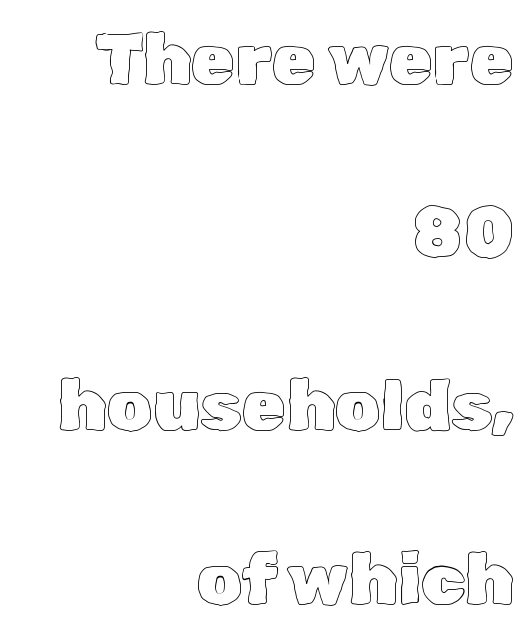
{"italic": "no", "width": "normal", "x_height": "medium", "monospaced": "no", "underline": "no", "align": "right", "line_spacing": "loose", "line_spacing_ratio": 2.44, "letter_spacing": "normal", "letter_spacing_em": 0.0, "glyph_px": 71}
